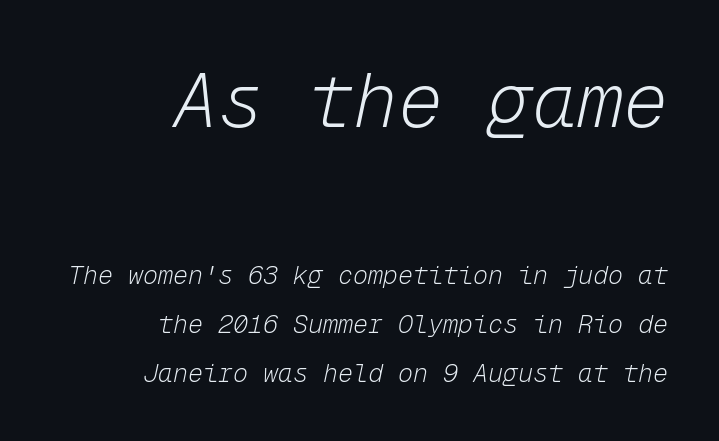
Q: Is the text bold? A: No.
Q: Is the text italic (slanted)? A: Yes, it leans right by about 12 degrees.
Q: Is the text underlined? A: No.
Q: How is the paragraph aligned? A: Right-aligned.
Q: Is the spacing between letters normal or unusually wide? A: Normal.
Q: Is the spacing between lines tight, normal or loose? A: Loose.
Q: Which block of text is set in a larger size, the first (top) or the second (bottom)? A: The first (top) one.
Q: Width (condensed, normal, or wide)? A: Normal.
Q: Stroke contrast? A: Low.
Q: x-height? A: Medium.
Q: Monospaced? A: Yes.
